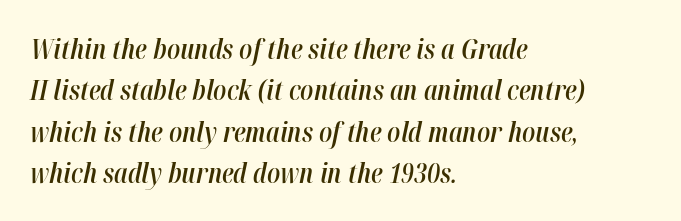
Descenders are the only things crossing below the line. Horizontal bands of white between lines are of average thickness. Nobody touched the tracking dial on this one. This is oblique type, the kind used for emphasis or titles. This rendering uses left alignment, leaving the right contour irregular. A bit beefed up — I'd call it semibold rather than bold.
